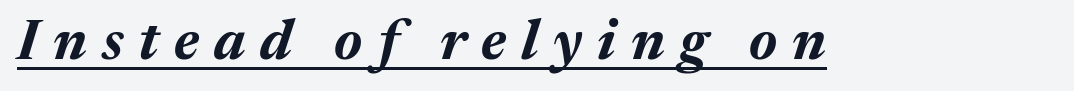
{"italic": "yes", "lean": "right", "slant_degrees": 17, "bold": "yes", "weight": "bold", "width": "normal", "stroke_contrast": "medium", "x_height": "medium", "monospaced": "no", "underline": "yes", "letter_spacing": "wide", "letter_spacing_em": 0.27, "glyph_px": 56}
